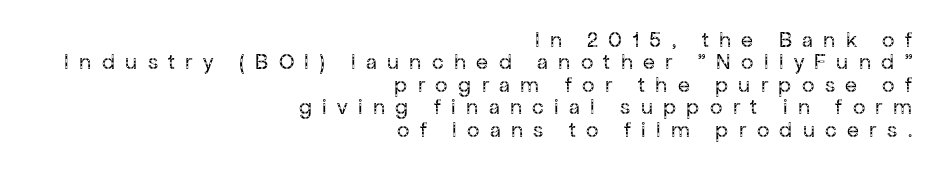
Q: Is the text bold? A: No.
Q: Is the text italic (slanted)? A: No, it is upright.
Q: Is the text underlined? A: No.
Q: How is the paragraph aligned? A: Right-aligned.
Q: Is the spacing between letters normal or unusually wide? A: Unusually wide.
Q: Is the spacing between lines tight, normal or loose? A: Tight.
